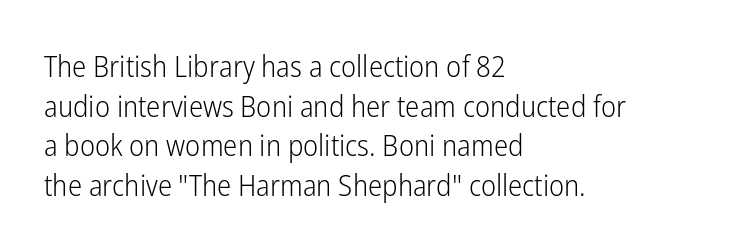
{"serif": "no", "italic": "no", "bold": "no", "weight": "light", "width": "condensed", "stroke_contrast": "low", "x_height": "medium", "monospaced": "no", "underline": "no", "align": "left", "line_spacing": "normal", "line_spacing_ratio": 1.32, "letter_spacing": "normal", "letter_spacing_em": 0.0, "glyph_px": 30}
